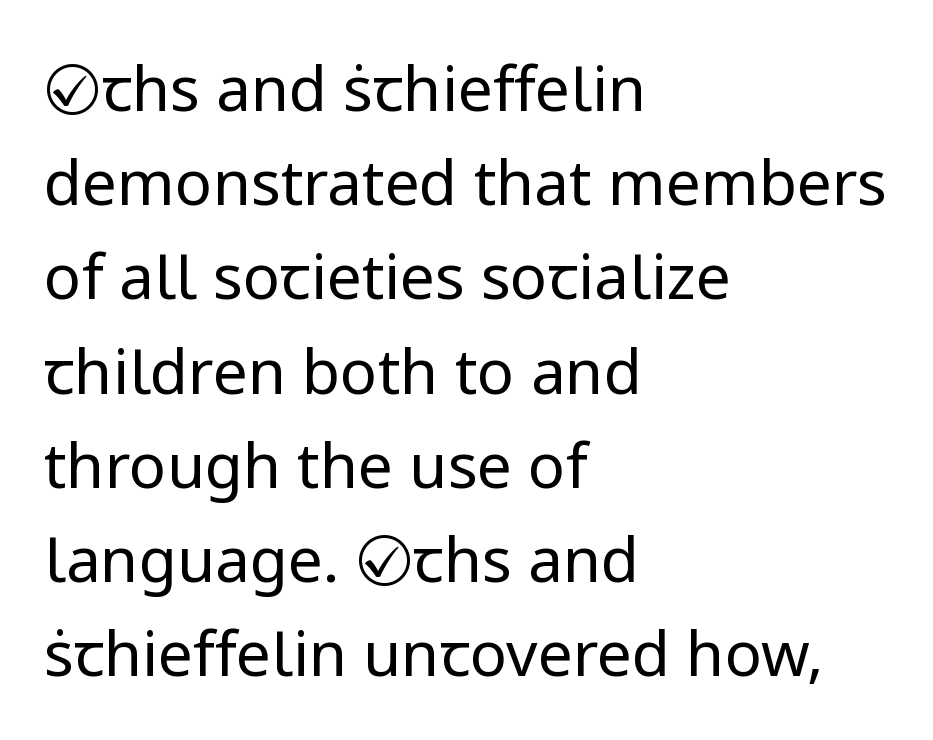
The vertical gap from one line to the next is medium. Only glyphs here, with clear space below each row. This rendering employs a face without finishing strokes, i.e., a sans-serif. Teacher's note: observe the even left margin — that is flush-left alignment. Every stem runs plumb, perpendicular to the baseline.
